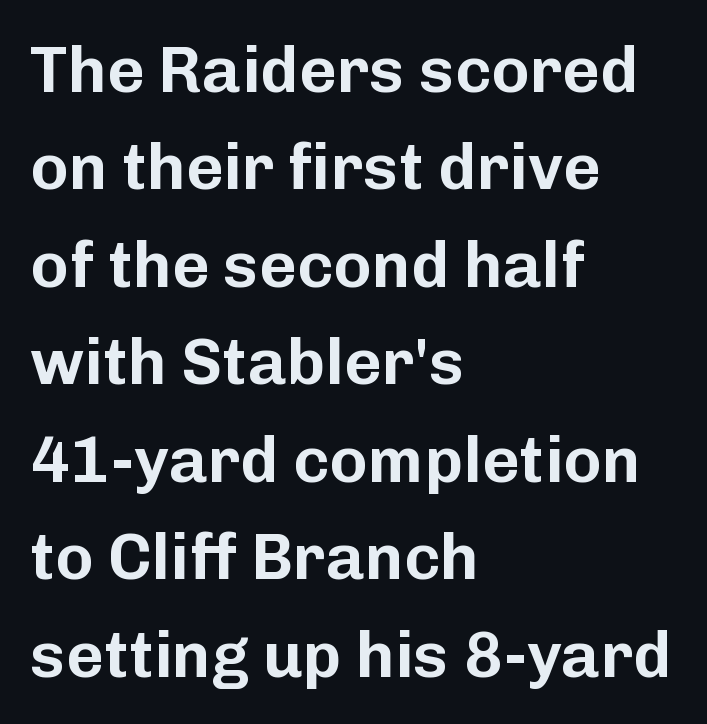
{"serif": "no", "italic": "no", "width": "normal", "stroke_contrast": "low", "x_height": "medium", "monospaced": "no", "underline": "no", "align": "left", "line_spacing": "normal", "line_spacing_ratio": 1.5, "letter_spacing": "normal", "letter_spacing_em": 0.0, "glyph_px": 65}
